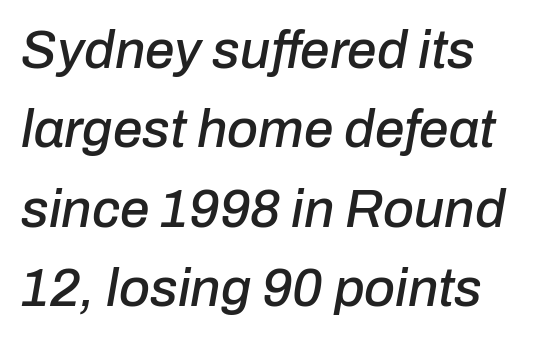
Line beginnings align vertically; line endings do not. Plain, unruled lines of type. Compared with typical paragraphs, the rows here are spaced about the same. Nothing unusual about the tracking: characters are spaced as the font intends. Slanted lettering throughout. The face used here is proportionally spaced, like ordinary book or web type.
